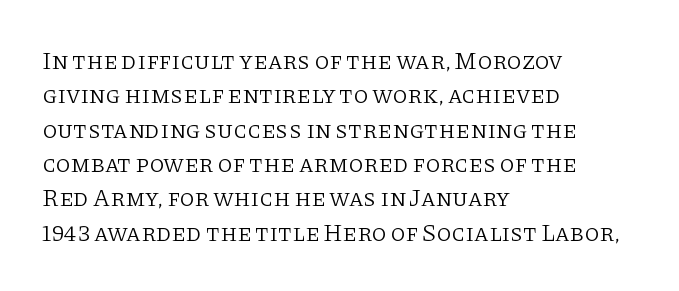
{"italic": "no", "bold": "no", "underline": "no", "align": "left", "line_spacing": "normal", "line_spacing_ratio": 1.43, "letter_spacing": "normal", "letter_spacing_em": 0.0, "glyph_px": 24}
